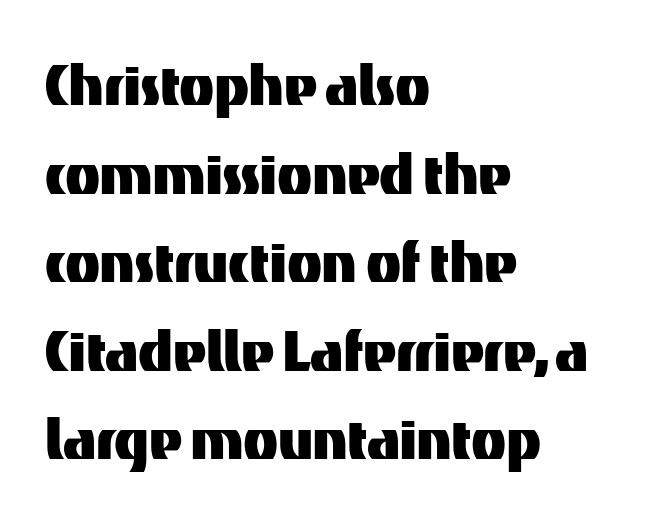
Q: Is the text italic (slanted)? A: No, it is upright.
Q: Is the typeface a serif or a sans-serif typeface? A: Sans-serif.
Q: Is the text underlined? A: No.
Q: How is the paragraph aligned? A: Left-aligned.
Q: Is the spacing between letters normal or unusually wide? A: Normal.
Q: Width (condensed, normal, or wide)? A: Normal.
Q: Stroke contrast? A: Medium.
Q: x-height? A: Medium.
Q: Monospaced? A: No.
